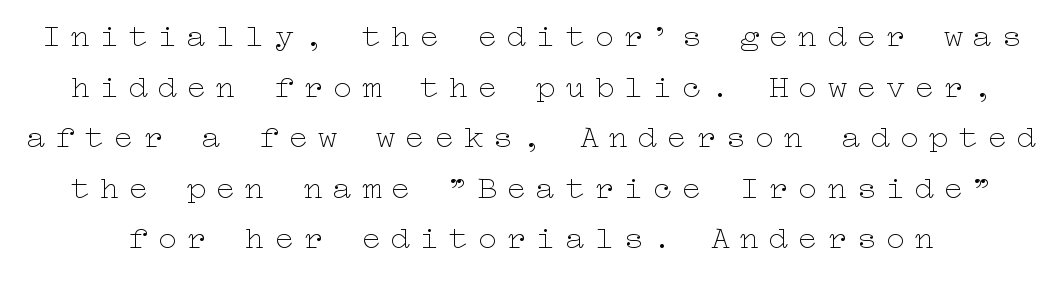
The image shows 32 px thin, wide type, upright; set normal line spacing (1.58x), unusually wide letter spacing (+0.31 em), not underlined; low stroke contrast and a medium x-height.
